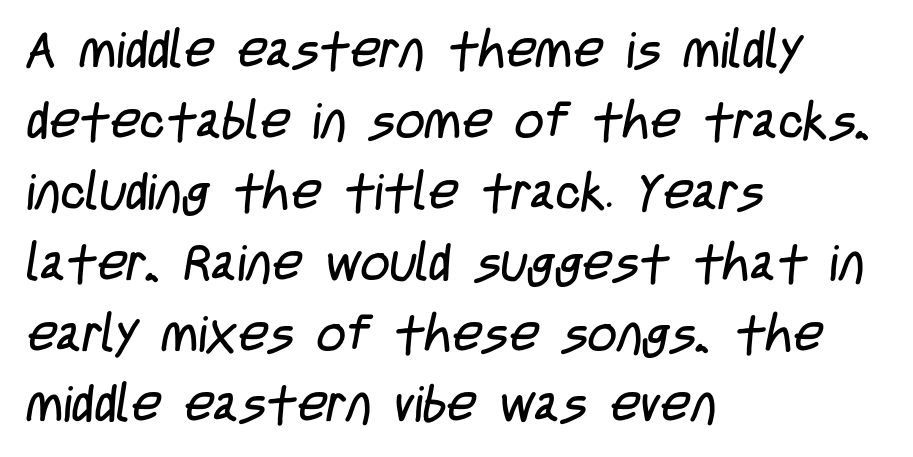
Clear beneath every line of the passage. This rendering uses left alignment, leaving the right contour irregular. Nothing unusual about the tracking: characters are spaced as the font intends. A typesetter would call this proportional, since set widths differ per character. Look at the bottom of the vertical strokes: they stop flat, with no serifs. The lines sit at an ordinary, default distance from one another.
